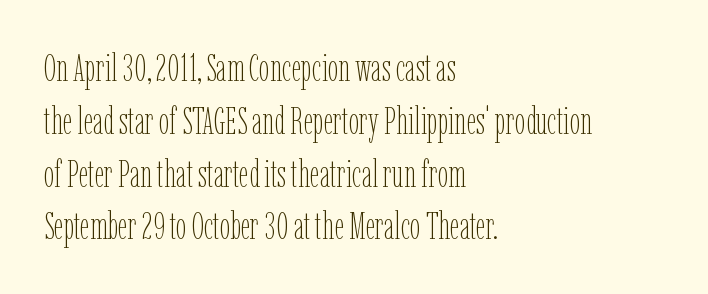
The image shows 38 px thin, condensed type, upright; set left-aligned, normal line spacing (1.39x), normal letter spacing, not underlined; low stroke contrast and a medium x-height.
